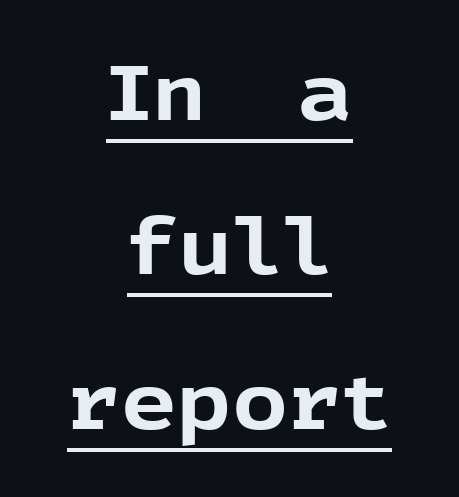
{"serif": "no", "italic": "no", "bold": "yes", "weight": "bold", "width": "normal", "x_height": "medium", "monospaced": "no", "underline": "yes", "align": "center", "line_spacing": "loose", "line_spacing_ratio": 1.98, "letter_spacing": "normal", "letter_spacing_em": 0.0, "glyph_px": 78}
